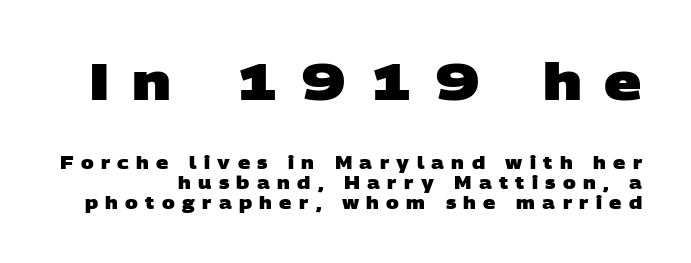
{"serif": "no", "bold": "yes", "weight": "heavy", "width": "wide", "stroke_contrast": "low", "x_height": "large", "monospaced": "no", "underline": "no", "line_spacing_ratio": 1.18, "letter_spacing": "wide", "letter_spacing_em": 0.43, "larger_block": "first", "size_ratio": 3.06, "glyph_px": 52}
